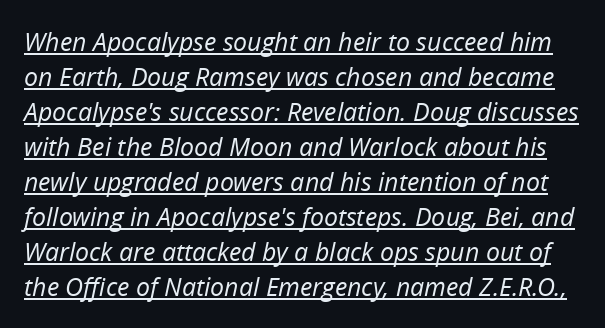
Q: Is the text bold? A: No.
Q: Is the text italic (slanted)? A: Yes, it leans right by about 12 degrees.
Q: Is the text underlined? A: Yes.
Q: Is the spacing between letters normal or unusually wide? A: Normal.
Q: Is the spacing between lines tight, normal or loose? A: Normal.
